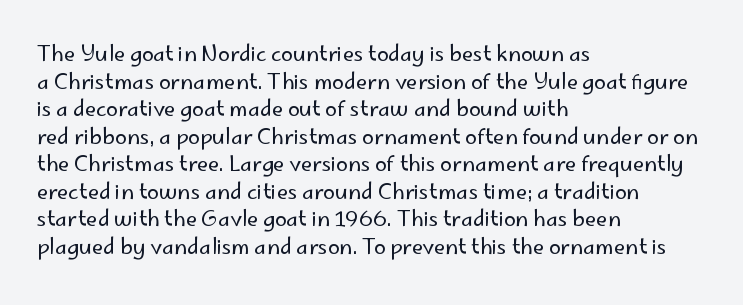
The image shows 21 px text type, upright; set left-aligned, normal line spacing (1.31x), normal letter spacing, not underlined.
